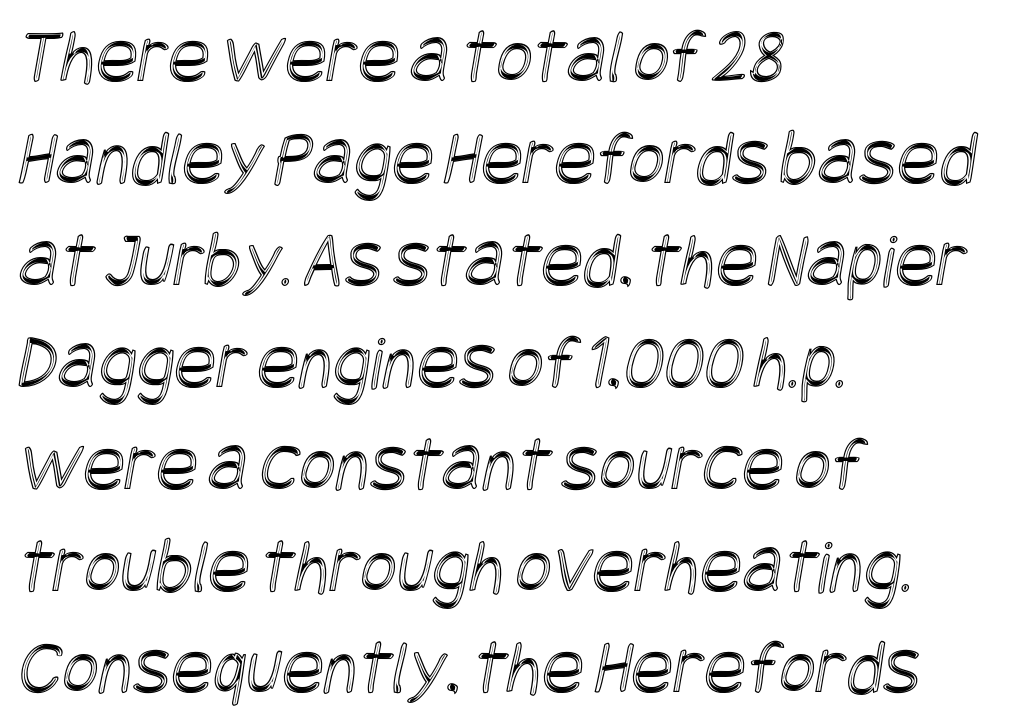
Between one letter and the next there's only the usual sliver of space. The lines in this sample share a left origin and differ only in where they stop. Rows of type keep a routine distance in the vertical direction. The string is rendered with underlining switched off.
